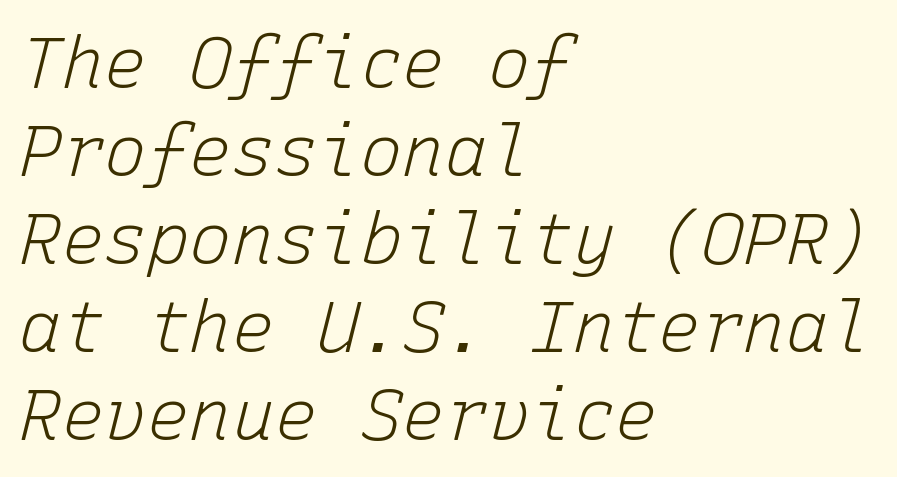
Think standard paragraph weight, or any step lighter than that. The rag falls on the right side of this text block. Standard letterfit; no display-style spreading of the glyphs. Clear beneath every line of the passage.
